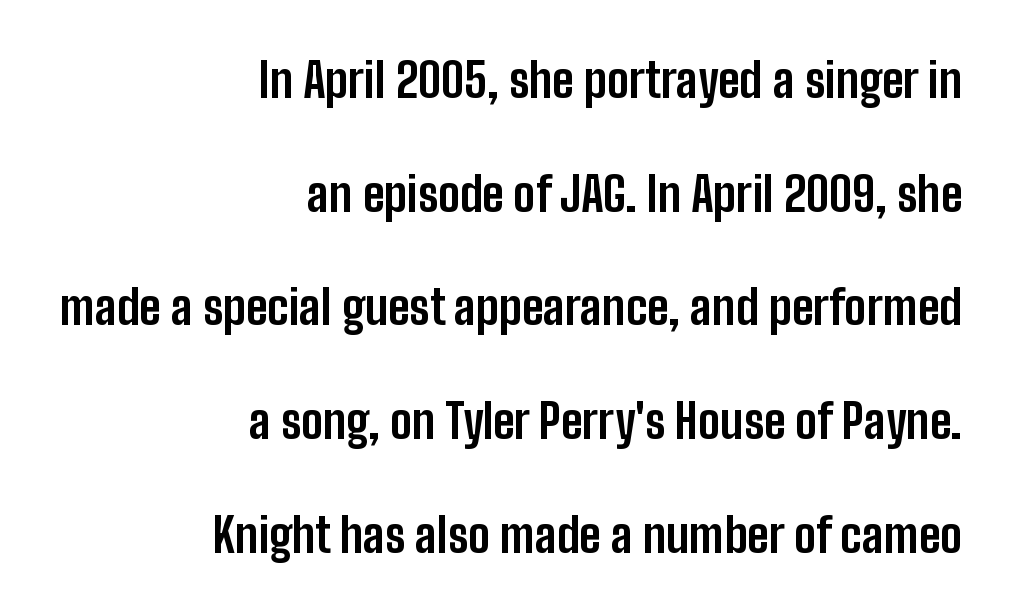
{"serif": "no", "italic": "no", "bold": "yes", "weight": "bold", "width": "condensed", "stroke_contrast": "low", "x_height": "medium", "monospaced": "no", "underline": "no", "align": "right", "line_spacing": "loose", "line_spacing_ratio": 2.42, "letter_spacing": "normal", "letter_spacing_em": 0.0, "glyph_px": 47}
